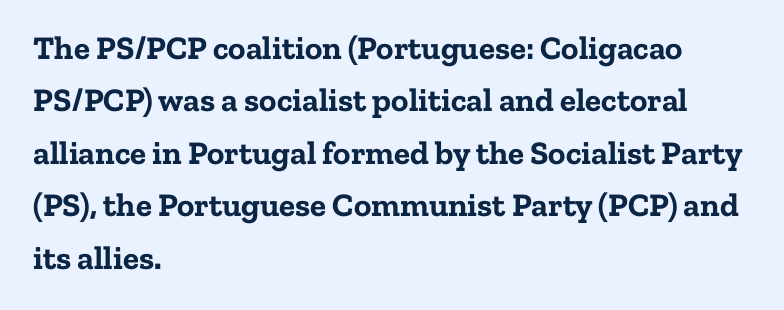
Q: Is the text bold? A: Yes.
Q: Is the text italic (slanted)? A: No, it is upright.
Q: Is the typeface a serif or a sans-serif typeface? A: Serif.
Q: Is the text underlined? A: No.
Q: How is the paragraph aligned? A: Left-aligned.
Q: Is the spacing between letters normal or unusually wide? A: Normal.
Q: Is the spacing between lines tight, normal or loose? A: Normal.
Q: Width (condensed, normal, or wide)? A: Normal.
Q: Stroke contrast? A: Low.
Q: x-height? A: Medium.
Q: Monospaced? A: No.
